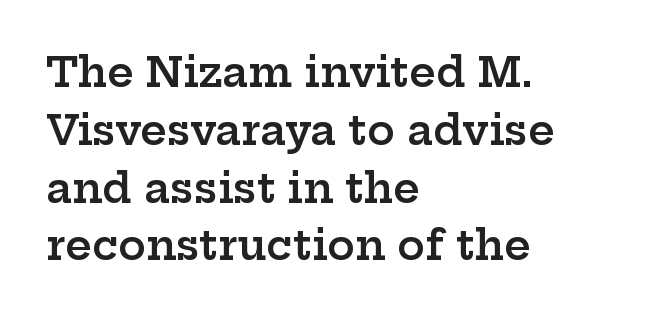
Q: Is the text bold? A: Semi-bold.
Q: Is the text italic (slanted)? A: No, it is upright.
Q: Is the typeface a serif or a sans-serif typeface? A: Serif.
Q: Is the text underlined? A: No.
Q: How is the paragraph aligned? A: Left-aligned.
Q: Is the spacing between letters normal or unusually wide? A: Normal.
Q: Is the spacing between lines tight, normal or loose? A: Normal.
Q: Width (condensed, normal, or wide)? A: Wide.
Q: Stroke contrast? A: Low.
Q: x-height? A: Medium.
Q: Monospaced? A: No.
